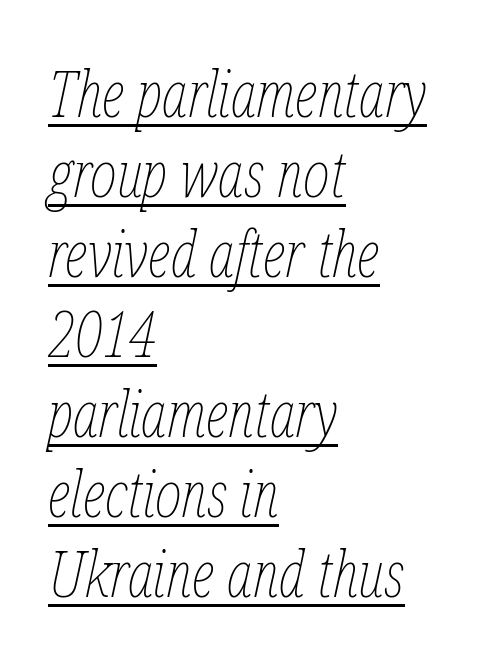
Q: Is the text bold? A: No.
Q: Is the text italic (slanted)? A: Yes, it leans right by about 12 degrees.
Q: Is the text underlined? A: Yes.
Q: How is the paragraph aligned? A: Left-aligned.
Q: Is the spacing between letters normal or unusually wide? A: Normal.
Q: Is the spacing between lines tight, normal or loose? A: Normal.
Q: Width (condensed, normal, or wide)? A: Condensed.
Q: Stroke contrast? A: Low.
Q: x-height? A: Medium.
Q: Monospaced? A: No.
